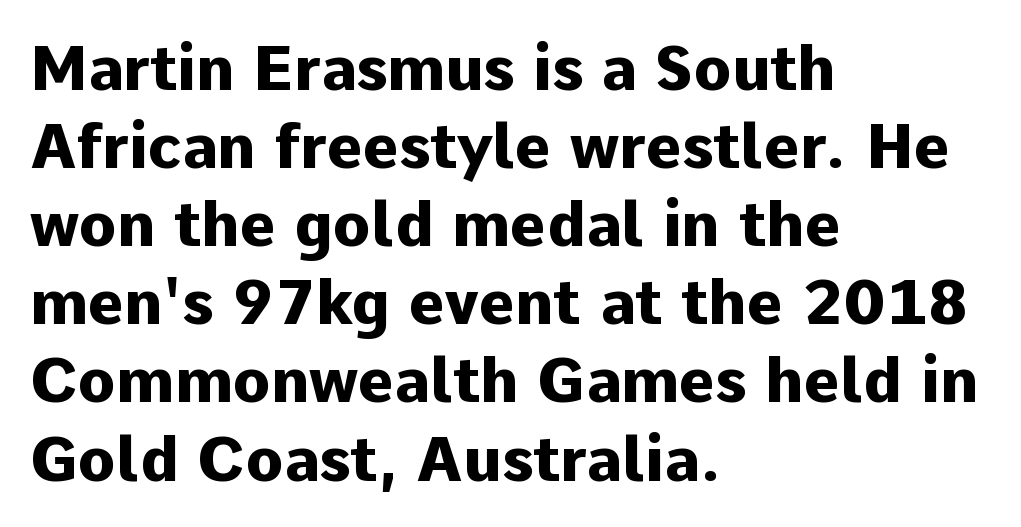
{"serif": "no", "italic": "no", "bold": "yes", "weight": "heavy", "width": "normal", "stroke_contrast": "low", "x_height": "medium", "monospaced": "no", "underline": "no", "align": "left", "line_spacing": "normal", "line_spacing_ratio": 1.26, "letter_spacing": "normal", "letter_spacing_em": 0.0, "glyph_px": 62}
